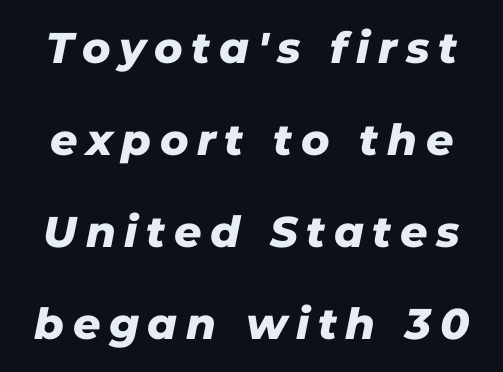
{"serif": "no", "width": "normal", "stroke_contrast": "low", "x_height": "medium", "monospaced": "no", "underline": "no", "line_spacing": "loose", "line_spacing_ratio": 2.14, "letter_spacing": "wide", "letter_spacing_em": 0.2, "glyph_px": 43}
